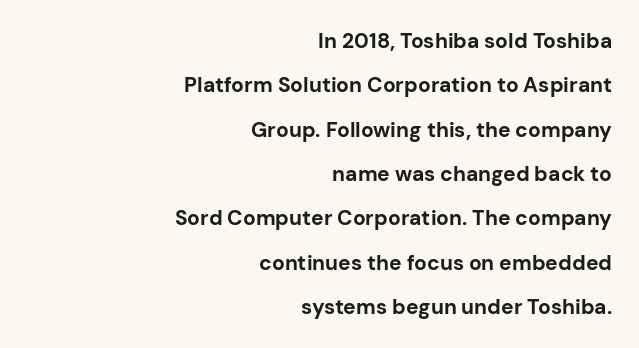
Q: Is the text bold? A: Yes.
Q: Is the text italic (slanted)? A: No, it is upright.
Q: Is the text underlined? A: No.
Q: How is the paragraph aligned? A: Right-aligned.
Q: Is the spacing between letters normal or unusually wide? A: Normal.
Q: Is the spacing between lines tight, normal or loose? A: Loose.
